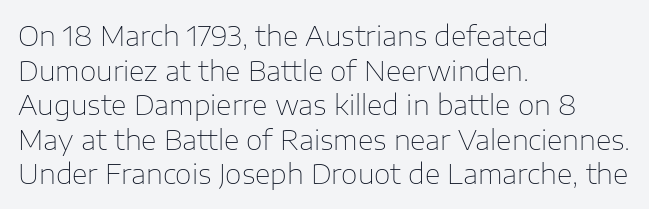
{"italic": "no", "bold": "no", "underline": "no", "align": "left", "line_spacing": "normal", "line_spacing_ratio": 1.28, "letter_spacing": "normal", "letter_spacing_em": 0.0, "glyph_px": 27}
